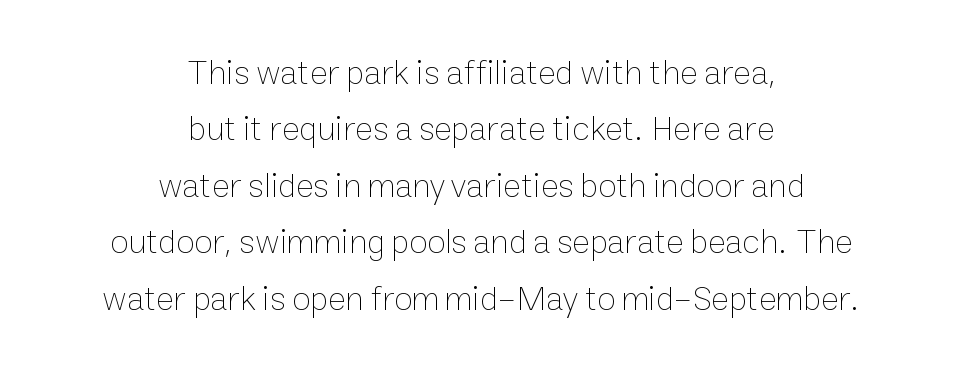
The rendering uses natural spacing where letterforms have individual widths. Students, observe: this is what conventionally led text looks like. Quick note: not italic, upright. Letter spacing: default. The characters are drawn with everyday or finer stroke widths. Quick note: underline off.
